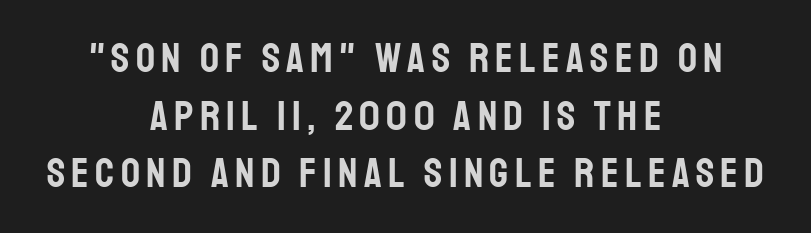
The image shows 42 px condensed sans-serif type, upright; set centered, normal line spacing (1.37x), not underlined; low stroke contrast and a large x-height.
